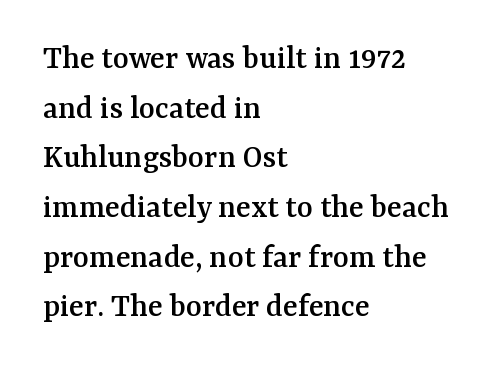
{"serif": "yes", "italic": "no", "width": "normal", "stroke_contrast": "medium", "x_height": "medium", "monospaced": "no", "underline": "no", "align": "left", "line_spacing": "normal", "line_spacing_ratio": 1.46, "letter_spacing": "normal", "letter_spacing_em": 0.0, "glyph_px": 34}
